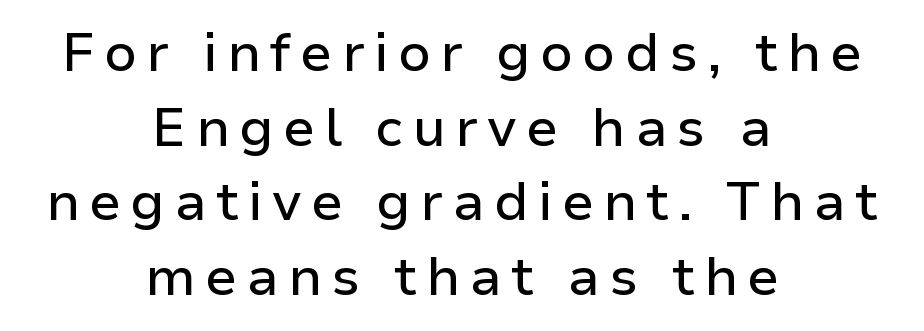
{"serif": "no", "italic": "no", "width": "normal", "stroke_contrast": "low", "x_height": "medium", "monospaced": "no", "underline": "no", "align": "center", "line_spacing": "normal", "line_spacing_ratio": 1.38, "glyph_px": 54}
